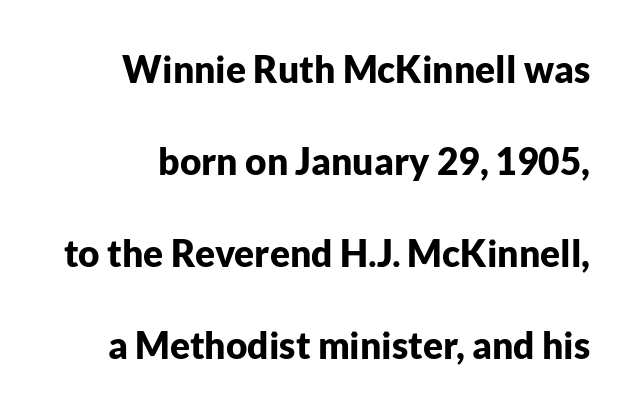
Q: Is the text bold? A: Yes.
Q: Is the text italic (slanted)? A: No, it is upright.
Q: Is the typeface a serif or a sans-serif typeface? A: Sans-serif.
Q: Is the text underlined? A: No.
Q: Is the spacing between letters normal or unusually wide? A: Normal.
Q: Is the spacing between lines tight, normal or loose? A: Loose.
Q: Width (condensed, normal, or wide)? A: Normal.
Q: Stroke contrast? A: Low.
Q: x-height? A: Medium.
Q: Monospaced? A: No.
